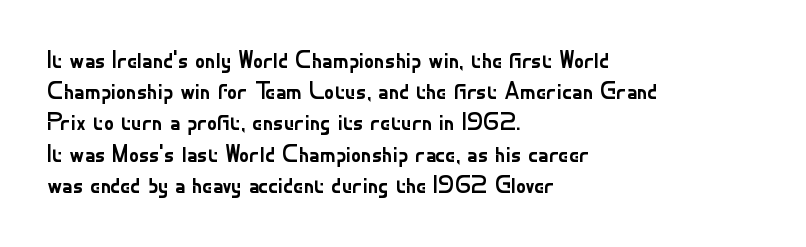
Spacing between characters is what you'd get straight out of the box. Ordinary non-slanted type is in use. The compositor pushed each line to the left boundary. Rows of type keep a routine distance in the vertical direction.
